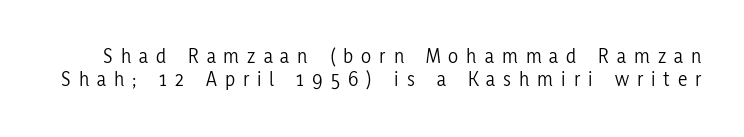
Q: Is the text bold? A: No.
Q: Is the text italic (slanted)? A: No, it is upright.
Q: Is the text underlined? A: No.
Q: Is the spacing between letters normal or unusually wide? A: Unusually wide.
Q: Is the spacing between lines tight, normal or loose? A: Tight.
